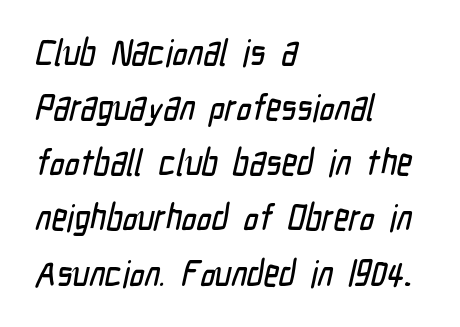
One-word summary of the alignment: left. Anything drawn beneath the words? Only blank space. The tracking reads as untouched default to a designer's eye. Evenly set lines give the paragraph a standard silhouette. You could not count columns in this text — the font is proportionally spaced. Is this a sans? Yes — the strokes have no serifs.
